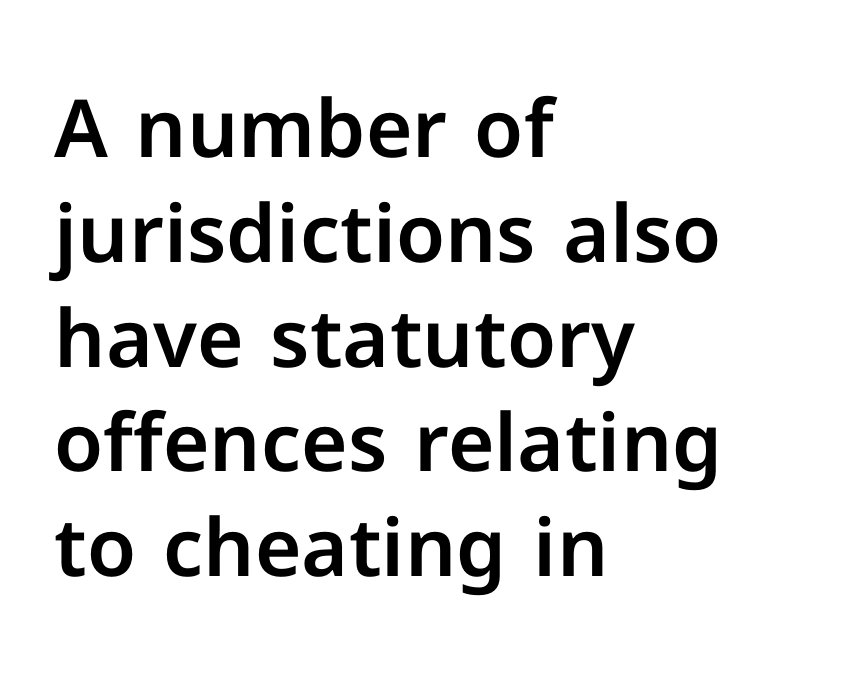
This is the regular roman posture of the typeface. Vertically, the passage feels balanced, rows spaced as you'd expect. Is the letter spacing exaggerated? No — it looks like the ordinary default. The passage shown is typeset with a sans-serif family. Varying glyph widths throughout — classic text-font behaviour. Any mark beneath the type? The region is blank.
